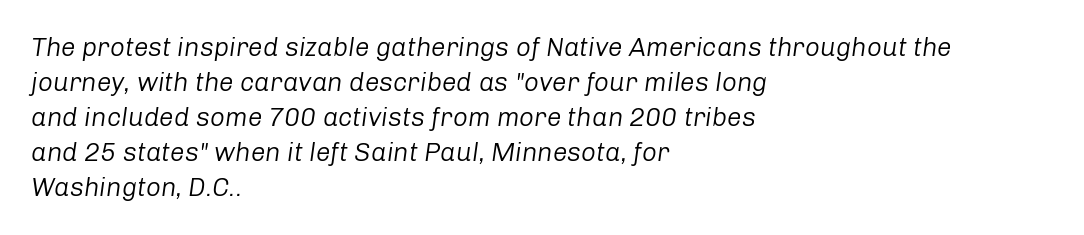
Q: Is the text bold? A: No.
Q: Is the text italic (slanted)? A: Yes, it leans right by about 8 degrees.
Q: Is the text underlined? A: No.
Q: How is the paragraph aligned? A: Left-aligned.
Q: Is the spacing between letters normal or unusually wide? A: Normal.
Q: Is the spacing between lines tight, normal or loose? A: Normal.
